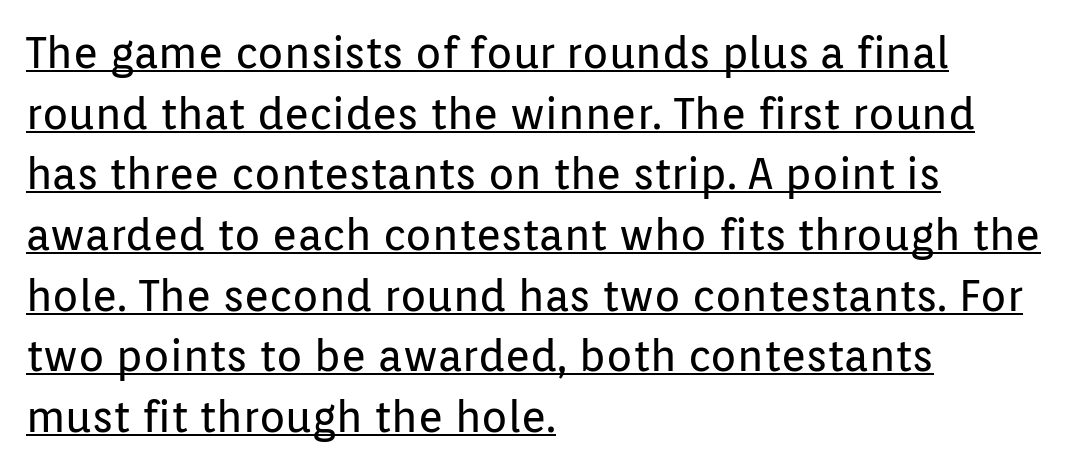
Alignment: flush left. Regarding serifs, this sample does without them. Leading: standard. Descenders here cross a horizontal rule under the line.
